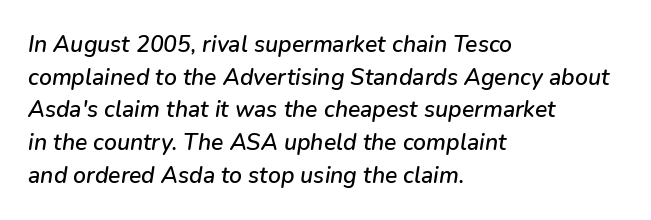
The rendering keeps characters at their native spacing. Tall strokes in this sample are angled rather than plumb. The paragraph shown leans on its left margin. Just letters on the line, the space beneath them empty.
